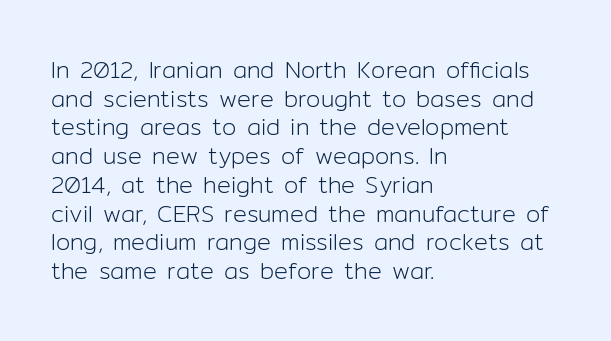
Q: Is the text bold? A: No.
Q: Is the text italic (slanted)? A: No, it is upright.
Q: Is the text underlined? A: No.
Q: How is the paragraph aligned? A: Left-aligned.
Q: Is the spacing between letters normal or unusually wide? A: Normal.
Q: Is the spacing between lines tight, normal or loose? A: Normal.
